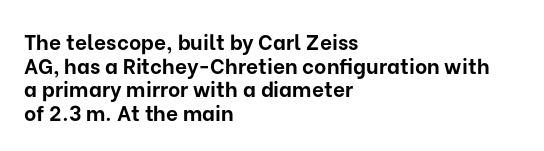
Italic? Not at all — the glyphs are vertical. Only glyphs here, with clear space below each row. One glance says dense: line gaps are narrower than usual. A typesetter would call this zero additional tracking. Left-aligned paragraph, ragged on the right. Heavy-handed strokes throughout: this text is bold.
